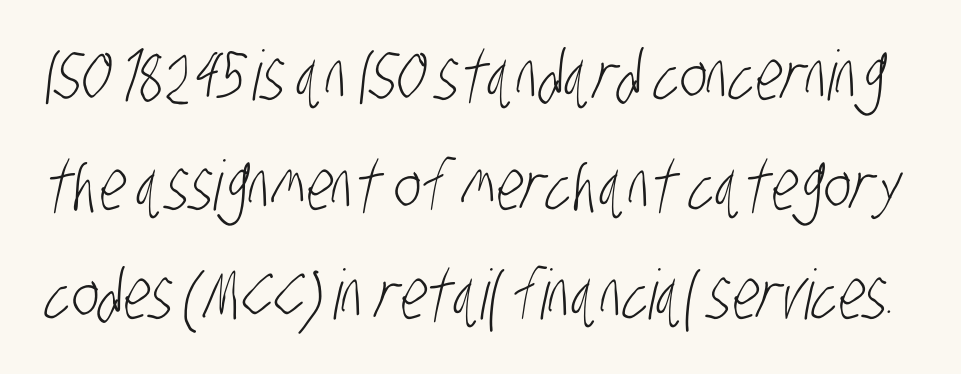
Q: Is the text bold? A: No.
Q: Is the typeface a serif or a sans-serif typeface? A: Sans-serif.
Q: Is the text underlined? A: No.
Q: Is the spacing between letters normal or unusually wide? A: Normal.
Q: Is the spacing between lines tight, normal or loose? A: Normal.
Q: Width (condensed, normal, or wide)? A: Condensed.
Q: Stroke contrast? A: Low.
Q: x-height? A: Large.
Q: Monospaced? A: No.
